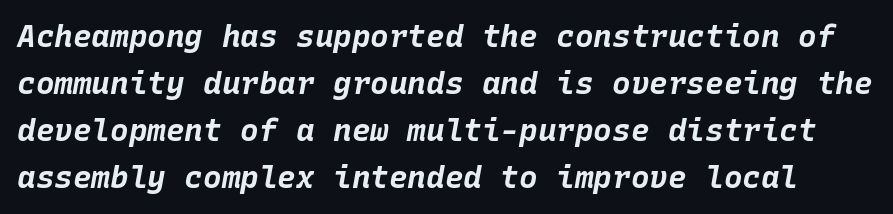
{"italic": "yes", "lean": "right", "slant_degrees": 10, "bold": "yes", "weight": "bold", "width": "normal", "stroke_contrast": "low", "x_height": "large", "monospaced": "yes", "underline": "no", "line_spacing": "normal", "line_spacing_ratio": 1.52, "letter_spacing": "normal", "letter_spacing_em": 0.0, "glyph_px": 31}
